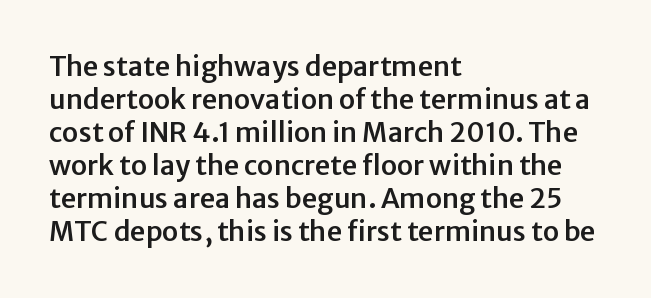
{"italic": "no", "underline": "no", "align": "left", "line_spacing_ratio": 1.22, "letter_spacing": "normal", "letter_spacing_em": 0.0, "glyph_px": 27}
